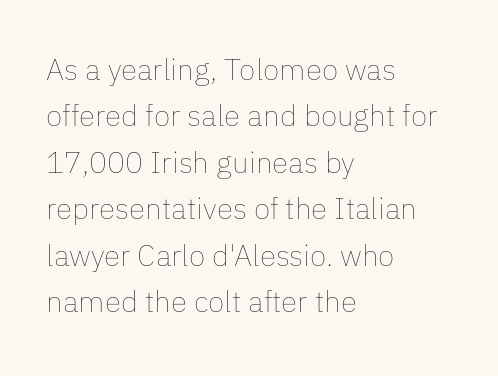
{"italic": "no", "bold": "no", "weight": "thin", "width": "normal", "stroke_contrast": "low", "x_height": "medium", "monospaced": "no", "underline": "no", "align": "left", "line_spacing": "normal", "line_spacing_ratio": 1.55, "letter_spacing": "normal", "letter_spacing_em": 0.0, "glyph_px": 30}
